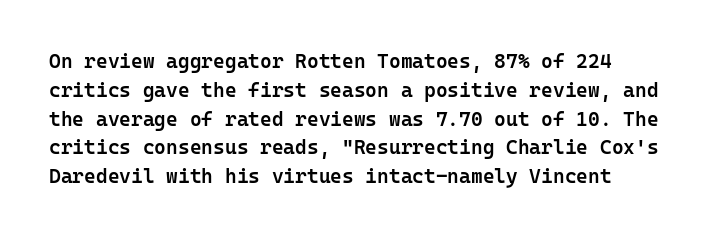
Q: Is the text bold? A: Semi-bold.
Q: Is the text italic (slanted)? A: No, it is upright.
Q: Is the text underlined? A: No.
Q: How is the paragraph aligned? A: Left-aligned.
Q: Is the spacing between letters normal or unusually wide? A: Normal.
Q: Is the spacing between lines tight, normal or loose? A: Normal.
